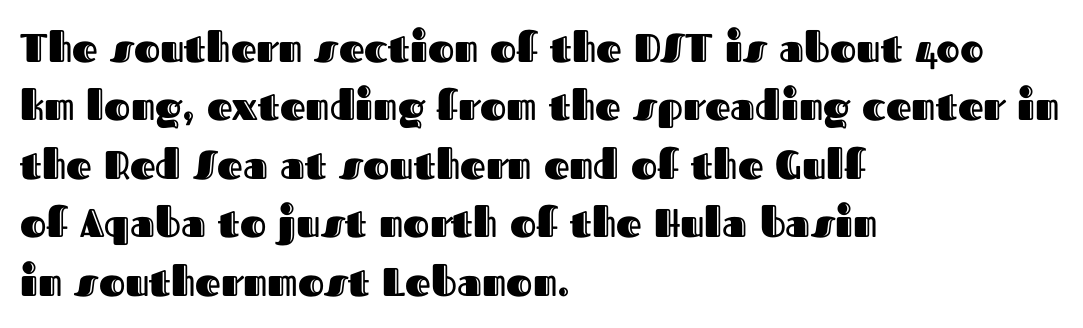
Nobody drew a line under any word here. A typesetter would call this zero additional tracking. Varying glyph widths throughout — classic text-font behaviour. Characters remain perfectly vertical along every line.
